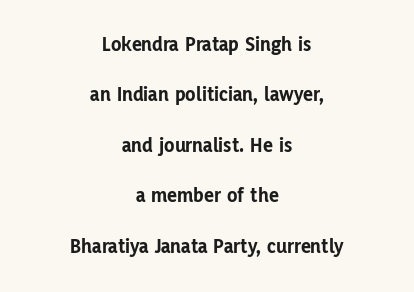
The image shows 21 px bold type, upright; set centered, loose line spacing (2.4x), normal letter spacing, not underlined.
